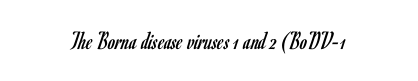
{"bold": "no", "underline": "no", "align": "center", "letter_spacing": "normal", "letter_spacing_em": 0.0, "glyph_px": 26}
